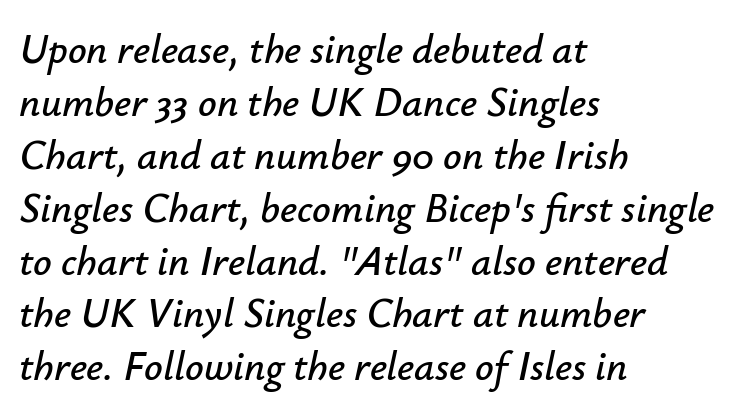
Q: Is the text italic (slanted)? A: Yes, it leans right by about 12 degrees.
Q: Is the text underlined? A: No.
Q: How is the paragraph aligned? A: Left-aligned.
Q: Is the spacing between letters normal or unusually wide? A: Normal.
Q: Is the spacing between lines tight, normal or loose? A: Normal.
Q: Width (condensed, normal, or wide)? A: Normal.
Q: Stroke contrast? A: Low.
Q: x-height? A: Small.
Q: Monospaced? A: No.
